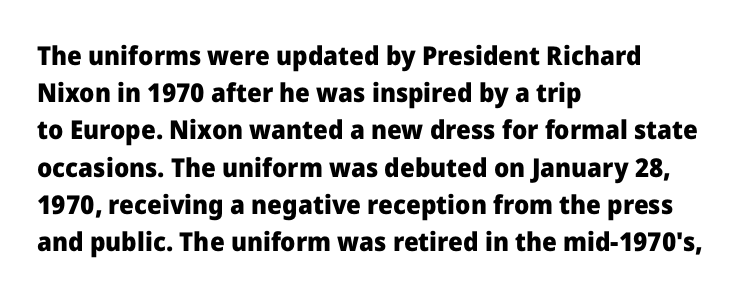
{"italic": "no", "bold": "yes", "underline": "no", "align": "left", "line_spacing": "normal", "line_spacing_ratio": 1.43, "letter_spacing": "normal", "letter_spacing_em": 0.0, "glyph_px": 26}
